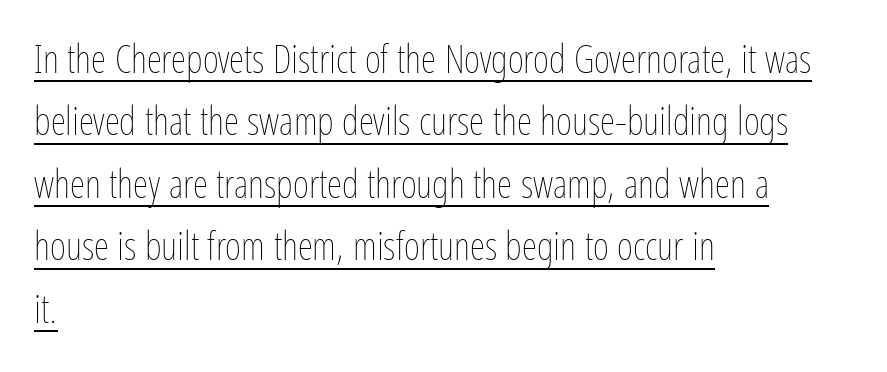
Q: Is the text bold? A: No.
Q: Is the text italic (slanted)? A: No, it is upright.
Q: Is the text underlined? A: Yes.
Q: How is the paragraph aligned? A: Left-aligned.
Q: Is the spacing between letters normal or unusually wide? A: Normal.
Q: Is the spacing between lines tight, normal or loose? A: Normal.
Q: Width (condensed, normal, or wide)? A: Condensed.
Q: Stroke contrast? A: Low.
Q: x-height? A: Medium.
Q: Monospaced? A: No.
